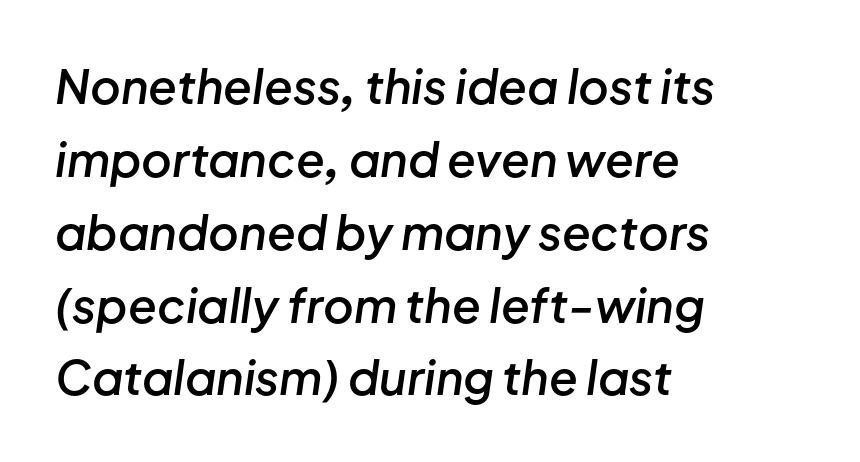
Q: Is the text bold? A: Semi-bold.
Q: Is the text italic (slanted)? A: Yes, it leans right by about 8 degrees.
Q: Is the text underlined? A: No.
Q: How is the paragraph aligned? A: Left-aligned.
Q: Is the spacing between letters normal or unusually wide? A: Normal.
Q: Is the spacing between lines tight, normal or loose? A: Normal.
Q: Width (condensed, normal, or wide)? A: Normal.
Q: Stroke contrast? A: Low.
Q: x-height? A: Medium.
Q: Monospaced? A: No.
